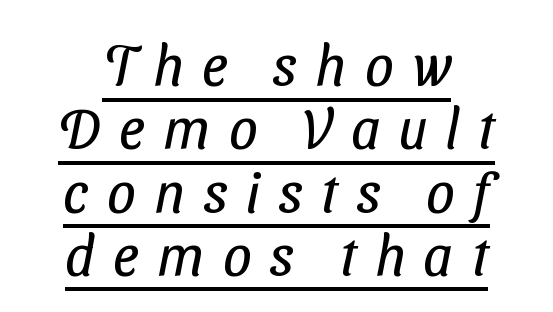
{"serif": "no", "bold": "no", "weight": "regular", "width": "condensed", "stroke_contrast": "low", "x_height": "medium", "monospaced": "no", "underline": "yes", "align": "center", "line_spacing": "tight", "line_spacing_ratio": 1.11, "letter_spacing": "wide", "letter_spacing_em": 0.32, "glyph_px": 57}
